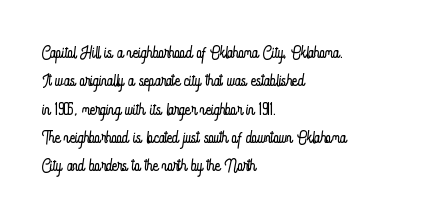
{"bold": "no", "underline": "no", "align": "left", "line_spacing_ratio": 1.23, "letter_spacing": "normal", "letter_spacing_em": 0.0, "glyph_px": 23}
